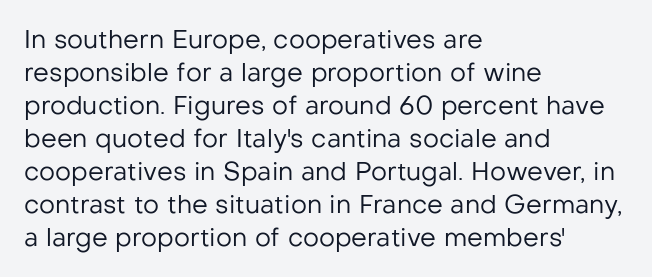
Q: Is the text bold? A: No.
Q: Is the text italic (slanted)? A: No, it is upright.
Q: Is the text underlined? A: No.
Q: How is the paragraph aligned? A: Left-aligned.
Q: Is the spacing between letters normal or unusually wide? A: Normal.
Q: Is the spacing between lines tight, normal or loose? A: Normal.
